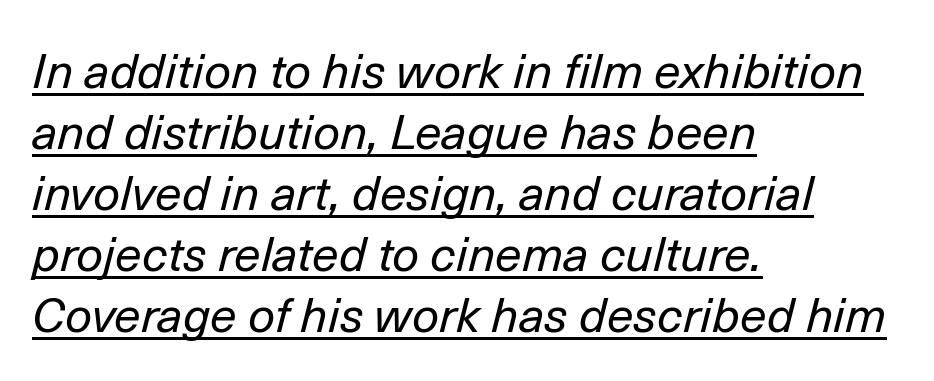
The image shows 48 px regular-weight type, italic (leaning right); set left-aligned, normal line spacing (1.27x), normal letter spacing, underlined; low stroke contrast and a medium x-height.
